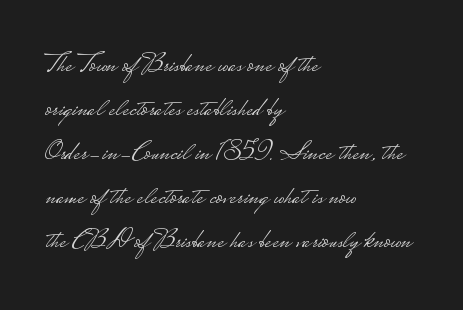
{"serif": "no", "bold": "no", "weight": "light", "width": "wide", "stroke_contrast": "low", "monospaced": "no", "underline": "no", "align": "left", "line_spacing": "normal", "line_spacing_ratio": 1.57, "letter_spacing": "normal", "letter_spacing_em": 0.0, "glyph_px": 28}
